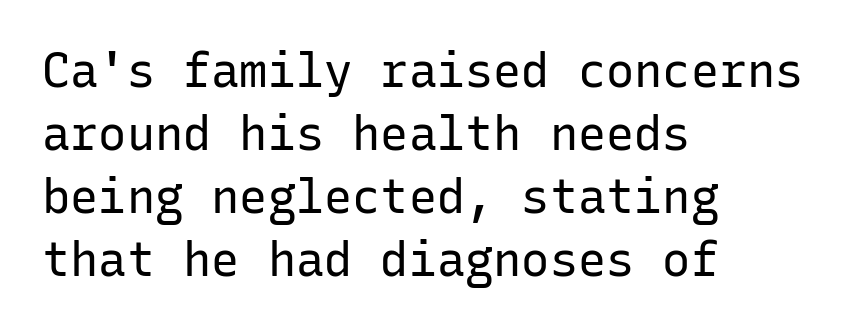
{"serif": "no", "italic": "no", "bold": "no", "weight": "regular", "width": "normal", "stroke_contrast": "low", "x_height": "medium", "monospaced": "yes", "underline": "no", "align": "left", "line_spacing": "normal", "line_spacing_ratio": 1.34, "letter_spacing": "normal", "letter_spacing_em": 0.0, "glyph_px": 47}
